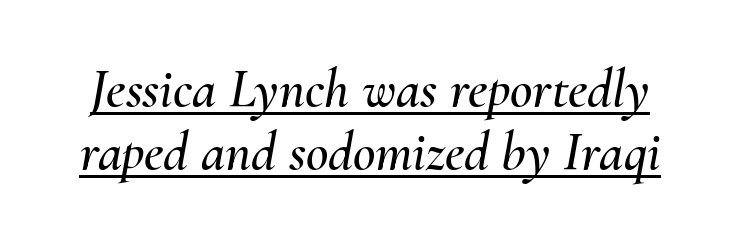
The image shows 55 px text type, italic (leaning right); set tight line spacing (1.14x), normal letter spacing, underlined; medium stroke contrast and a small x-height.
